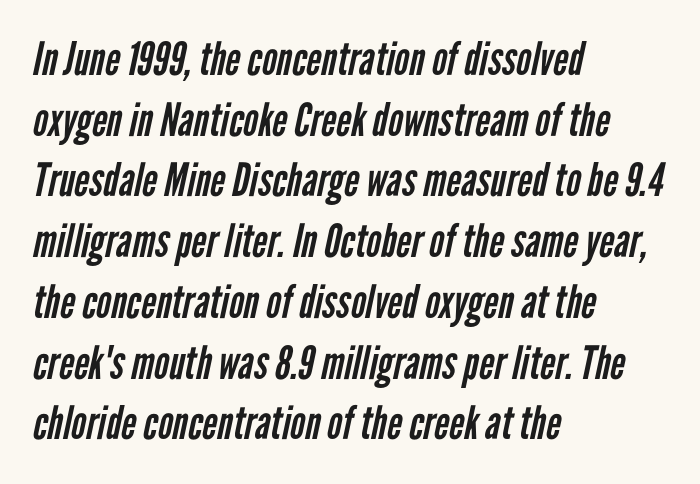
The image shows 46 px regular-weight, condensed sans-serif type; set left-aligned, normal line spacing (1.32x), normal letter spacing, not underlined; low stroke contrast and a medium x-height.
